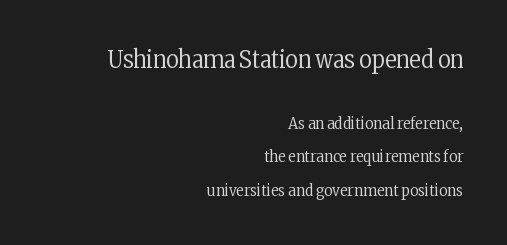
The image shows 24 px text type, upright; set right-aligned, loose line spacing (2.08x), normal letter spacing, not underlined; the first (top) block is 1.5x larger.
